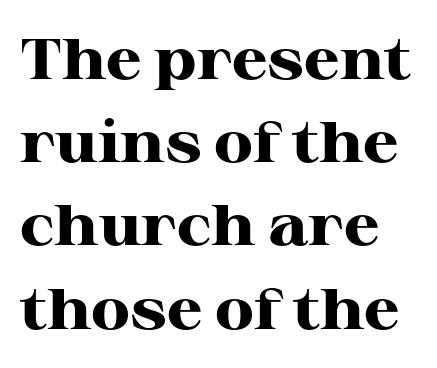
{"serif": "yes", "italic": "no", "bold": "yes", "weight": "heavy", "width": "wide", "stroke_contrast": "high", "x_height": "medium", "monospaced": "no", "underline": "no", "line_spacing": "normal", "line_spacing_ratio": 1.46, "letter_spacing": "normal", "letter_spacing_em": 0.0, "glyph_px": 57}
